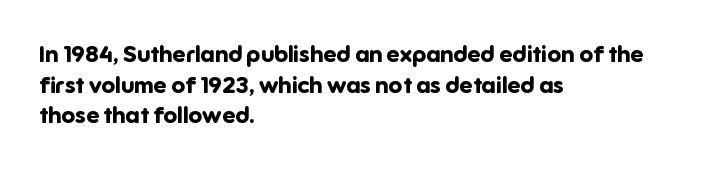
The image shows 23 px bold type, upright; set left-aligned, normal line spacing (1.33x), normal letter spacing, not underlined.
